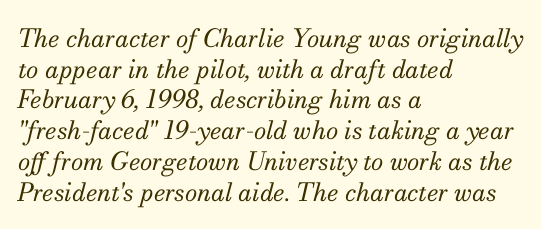
Q: Is the text bold? A: No.
Q: Is the text italic (slanted)? A: Yes, it leans right by about 13 degrees.
Q: Is the text underlined? A: No.
Q: How is the paragraph aligned? A: Left-aligned.
Q: Is the spacing between letters normal or unusually wide? A: Normal.
